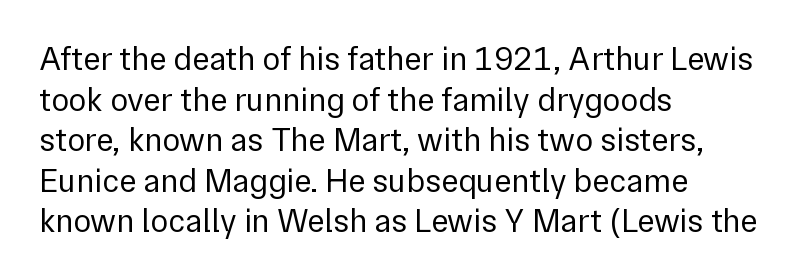
{"serif": "no", "italic": "no", "bold": "no", "weight": "regular", "width": "normal", "stroke_contrast": "low", "x_height": "medium", "monospaced": "no", "underline": "no", "align": "left", "line_spacing_ratio": 1.23, "letter_spacing": "normal", "letter_spacing_em": 0.0, "glyph_px": 33}
